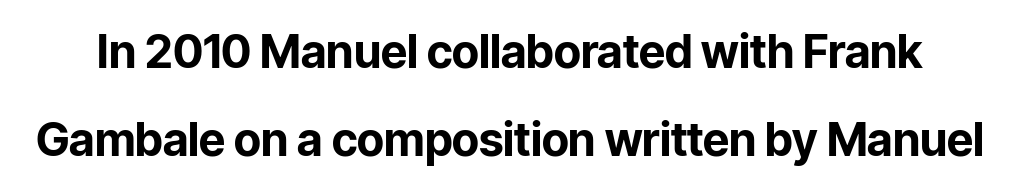
Q: Is the text bold? A: Yes.
Q: Is the text italic (slanted)? A: No, it is upright.
Q: Is the typeface a serif or a sans-serif typeface? A: Sans-serif.
Q: Is the text underlined? A: No.
Q: Is the spacing between letters normal or unusually wide? A: Normal.
Q: Is the spacing between lines tight, normal or loose? A: Loose.
Q: Width (condensed, normal, or wide)? A: Normal.
Q: Stroke contrast? A: Low.
Q: x-height? A: Medium.
Q: Monospaced? A: No.
